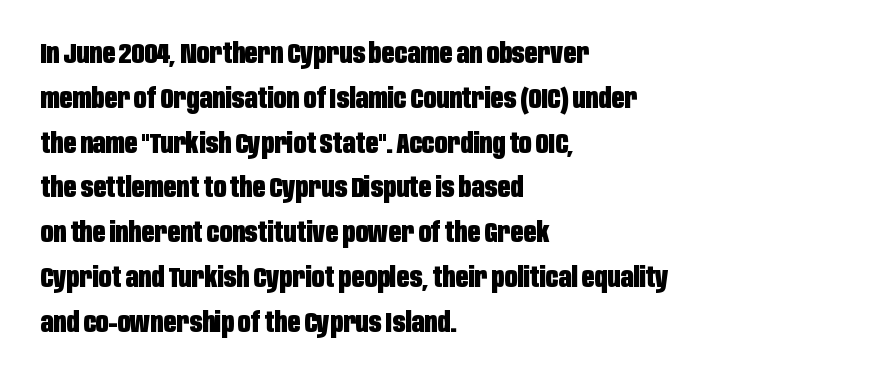
The image shows 28 px heavy, condensed sans-serif type, upright; set left-aligned, normal line spacing (1.6x), normal letter spacing, not underlined; low stroke contrast and a large x-height.
